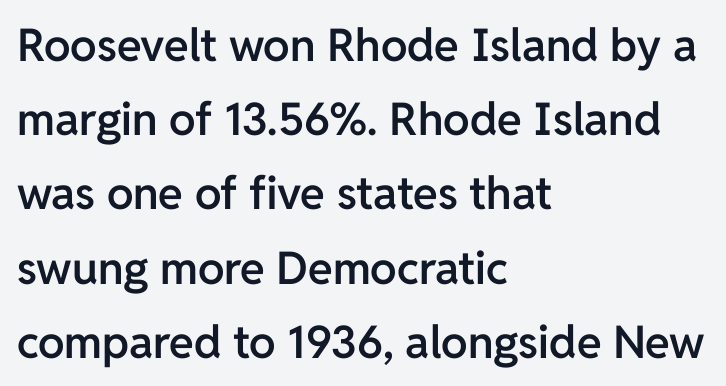
Q: Is the text bold? A: Semi-bold.
Q: Is the text italic (slanted)? A: No, it is upright.
Q: Is the typeface a serif or a sans-serif typeface? A: Sans-serif.
Q: Is the text underlined? A: No.
Q: How is the paragraph aligned? A: Left-aligned.
Q: Is the spacing between letters normal or unusually wide? A: Normal.
Q: Is the spacing between lines tight, normal or loose? A: Normal.
Q: Width (condensed, normal, or wide)? A: Normal.
Q: Stroke contrast? A: Low.
Q: x-height? A: Medium.
Q: Monospaced? A: No.
